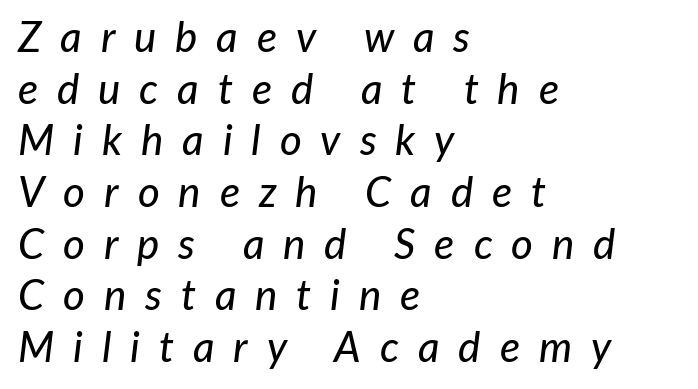
{"italic": "yes", "lean": "right", "slant_degrees": 7, "width": "normal", "stroke_contrast": "low", "x_height": "medium", "monospaced": "no", "underline": "no", "align": "left", "line_spacing_ratio": 1.23, "letter_spacing": "wide", "letter_spacing_em": 0.45, "glyph_px": 42}
